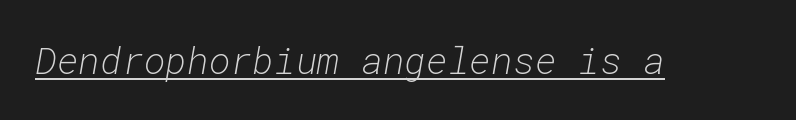
Q: Is the text bold? A: No.
Q: Is the text italic (slanted)? A: Yes, it leans right by about 10 degrees.
Q: Is the text underlined? A: Yes.
Q: Is the spacing between letters normal or unusually wide? A: Normal.
Q: Width (condensed, normal, or wide)? A: Normal.
Q: Stroke contrast? A: Low.
Q: x-height? A: Medium.
Q: Monospaced? A: Yes.
